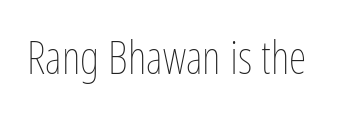
The horizontal fit of the characters is conventional and even. These lines were composed using upright roman letters. Is this a fixed-width face? No — the glyphs have proportional, varying widths. Any mark beneath the type? The region is blank. The characters are drawn with everyday or finer stroke widths.
